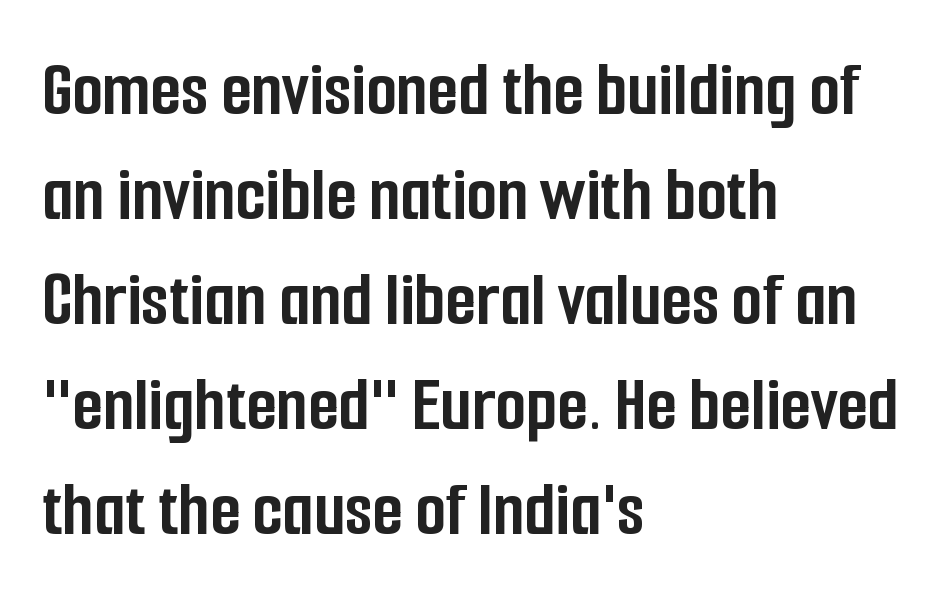
The image shows 79 px semibold, condensed sans-serif type, upright; set left-aligned, normal line spacing (1.33x), normal letter spacing, not underlined; low stroke contrast and a medium x-height.
